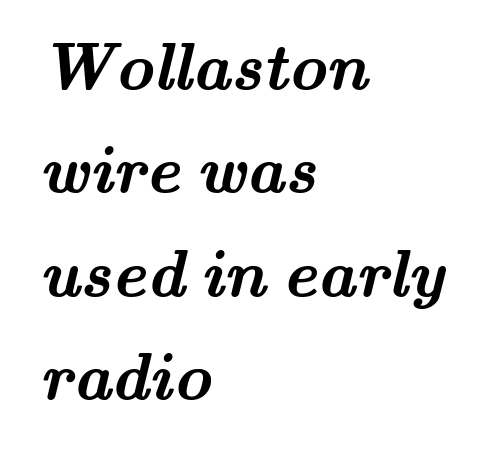
Set as a true bold cut, around the 700 mark. A classic flush-left, rag-right setting is used for this passage. Baseline-to-baseline distance is the conventional proportion of letter height. The passage shown is typeset with a serif family. Honestly, the letter spacing is just normal — you wouldn't notice it. The letters advance in unequal steps, a hallmark of proportional type.
